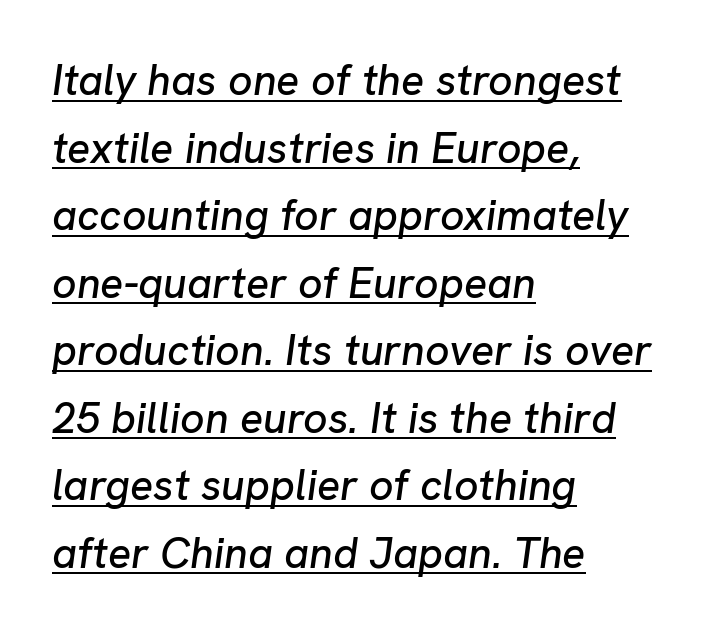
Q: Is the text italic (slanted)? A: Yes, it leans right by about 8 degrees.
Q: Is the text underlined? A: Yes.
Q: How is the paragraph aligned? A: Left-aligned.
Q: Is the spacing between letters normal or unusually wide? A: Normal.
Q: Is the spacing between lines tight, normal or loose? A: Normal.
Q: Width (condensed, normal, or wide)? A: Normal.
Q: Stroke contrast? A: Low.
Q: x-height? A: Medium.
Q: Monospaced? A: No.
